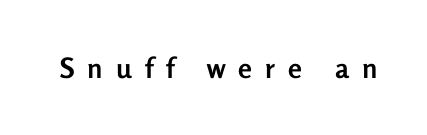
The image shows 28 px semibold sans-serif type, upright; set unusually wide letter spacing (+0.47 em), not underlined; low stroke contrast and a medium x-height.
